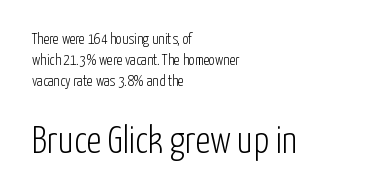
The image shows 38 px light, condensed sans-serif type, upright; set left-aligned, normal line spacing (1.39x), normal letter spacing, not underlined; the second (bottom) block is 2.53x larger; low stroke contrast and a medium x-height.
